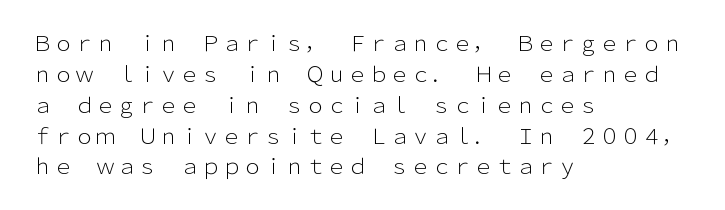
If you drew a line through each stem, it would be perfectly vertical. Leftover space on each line is placed entirely after the last word. The vertical gap from one line to the next is medium. The specimen omits any rule beneath the text block's lines.
